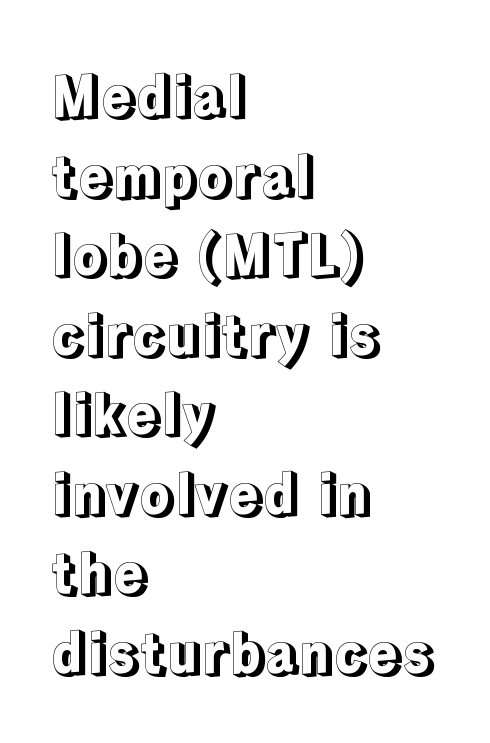
Q: Is the text italic (slanted)? A: No, it is upright.
Q: Is the text underlined? A: No.
Q: How is the paragraph aligned? A: Left-aligned.
Q: Is the spacing between letters normal or unusually wide? A: Normal.
Q: Is the spacing between lines tight, normal or loose? A: Normal.
Q: Width (condensed, normal, or wide)? A: Normal.
Q: x-height? A: Medium.
Q: Monospaced? A: No.
